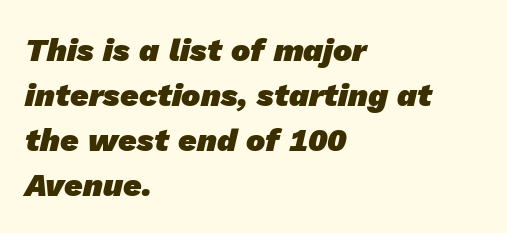
The gap between lines stays unmarked. Line spacing here is normal. The face used here is proportionally spaced, like ordinary book or web type. This is heavy type, rendered in bold. There is no visible air inserted between adjacent glyphs.
